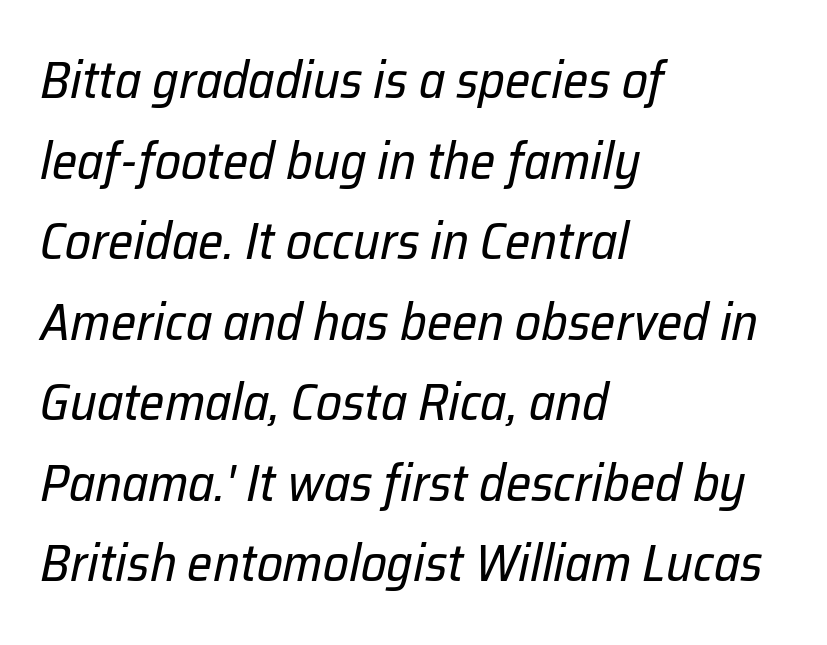
{"italic": "yes", "lean": "right", "slant_degrees": 12, "bold": "no", "weight": "regular", "width": "normal", "stroke_contrast": "low", "x_height": "medium", "monospaced": "no", "underline": "no", "align": "left", "line_spacing": "normal", "line_spacing_ratio": 1.58, "letter_spacing": "normal", "letter_spacing_em": 0.0, "glyph_px": 51}
